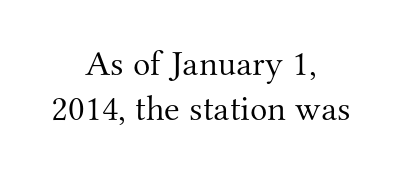
Q: Is the text bold? A: No.
Q: Is the text italic (slanted)? A: No, it is upright.
Q: Is the typeface a serif or a sans-serif typeface? A: Serif.
Q: Is the text underlined? A: No.
Q: How is the paragraph aligned? A: Centered.
Q: Is the spacing between letters normal or unusually wide? A: Normal.
Q: Is the spacing between lines tight, normal or loose? A: Normal.
Q: Width (condensed, normal, or wide)? A: Normal.
Q: Stroke contrast? A: Medium.
Q: x-height? A: Small.
Q: Monospaced? A: No.
